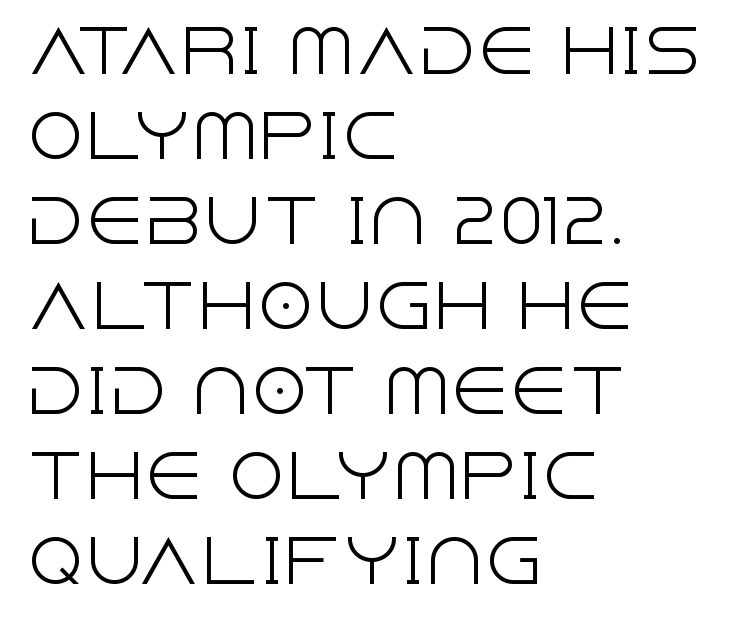
Q: Is the text bold? A: No.
Q: Is the text italic (slanted)? A: No, it is upright.
Q: Is the typeface a serif or a sans-serif typeface? A: Sans-serif.
Q: Is the text underlined? A: No.
Q: How is the paragraph aligned? A: Left-aligned.
Q: Is the spacing between letters normal or unusually wide? A: Normal.
Q: Is the spacing between lines tight, normal or loose? A: Normal.
Q: Width (condensed, normal, or wide)? A: Normal.
Q: x-height? A: Large.
Q: Monospaced? A: No.
